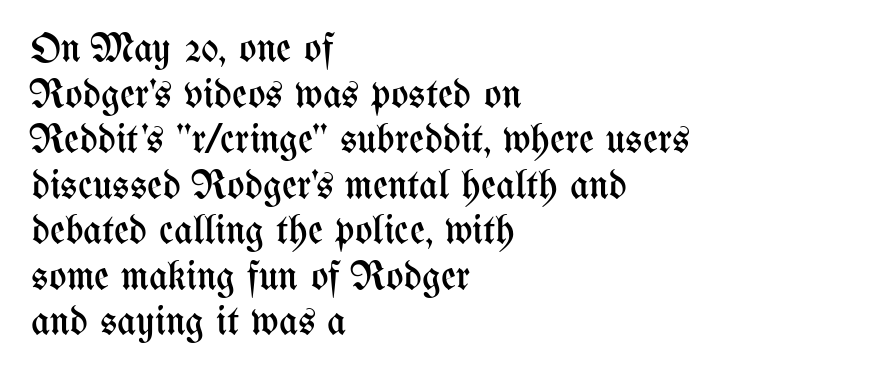
{"italic": "no", "bold": "no", "weight": "regular", "width": "condensed", "stroke_contrast": "medium", "x_height": "medium", "monospaced": "no", "underline": "no", "align": "left", "line_spacing": "tight", "line_spacing_ratio": 1.11, "letter_spacing": "normal", "letter_spacing_em": 0.0, "glyph_px": 41}
